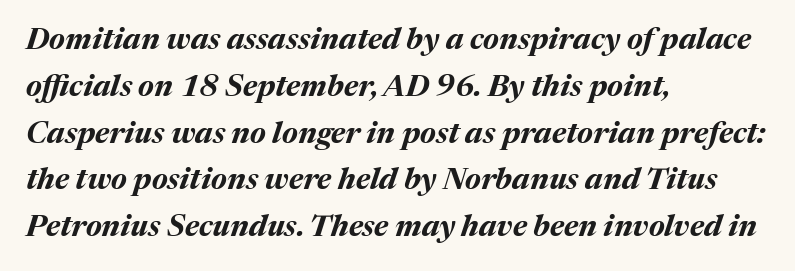
{"italic": "yes", "lean": "right", "slant_degrees": 17, "bold": "yes", "weight": "bold", "width": "normal", "stroke_contrast": "medium", "x_height": "medium", "monospaced": "no", "underline": "no", "align": "left", "line_spacing": "normal", "line_spacing_ratio": 1.56, "letter_spacing": "normal", "letter_spacing_em": 0.0, "glyph_px": 30}
